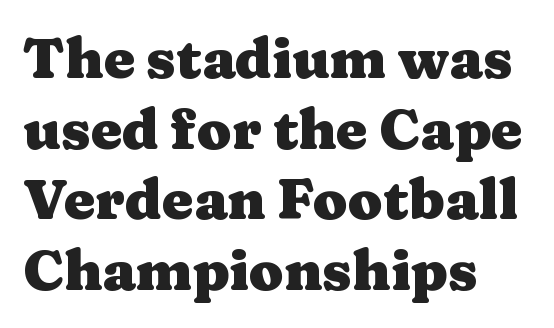
The image shows 56 px heavy, wide serif type, upright; set left-aligned, normal line spacing (1.26x), normal letter spacing, not underlined; medium stroke contrast and a medium x-height.
